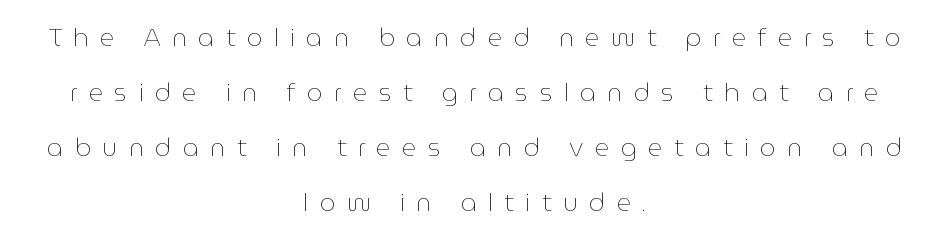
Leading is clearly above the norm, producing a sparse column. Where is the straight margin? There isn't one; the lines are centered. Plain, unruled lines of type. Summary of weight: not heavy and not bold.
